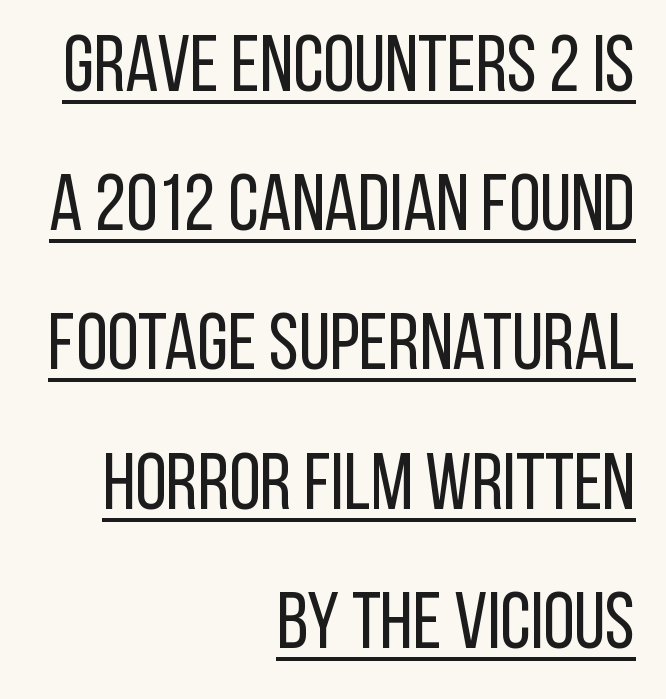
This is underlined copy, the kind a proofreader might mark for attention. All the whitespace from short lines collects on the left. The passage shown is typeset with a sans-serif family. Notice how the stems are strictly vertical — no italics here. These lines are rendered in a variable-pitch font.
